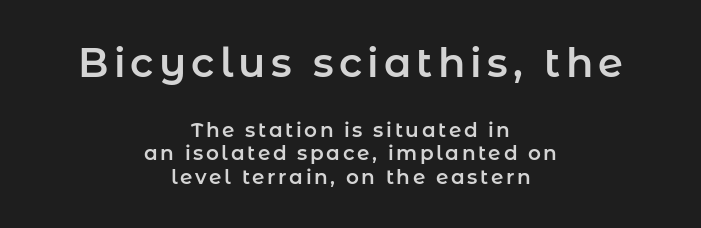
{"serif": "no", "italic": "no", "width": "normal", "stroke_contrast": "low", "x_height": "medium", "monospaced": "no", "underline": "no", "align": "center", "line_spacing_ratio": 1.17, "larger_block": "first", "size_ratio": 2.0, "glyph_px": 40}
